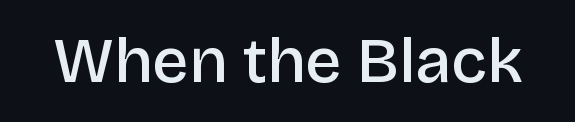
{"serif": "no", "italic": "no", "bold": "semi", "weight": "semibold", "width": "normal", "stroke_contrast": "low", "x_height": "large", "monospaced": "no", "underline": "no", "letter_spacing": "normal", "letter_spacing_em": 0.0, "glyph_px": 64}
